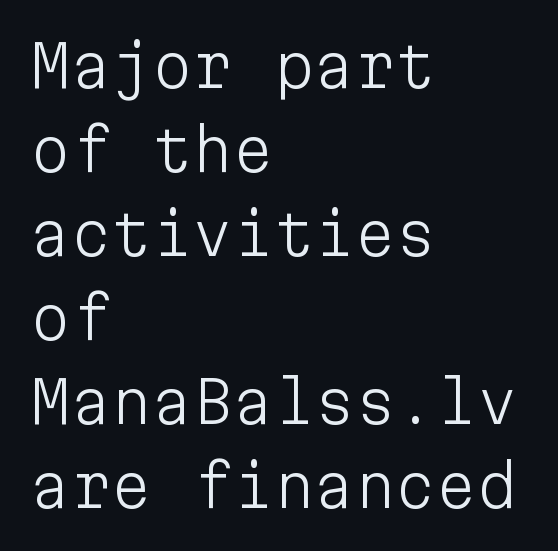
Q: Is the text bold? A: No.
Q: Is the text italic (slanted)? A: No, it is upright.
Q: Is the typeface a serif or a sans-serif typeface? A: Sans-serif.
Q: Is the text underlined? A: No.
Q: How is the paragraph aligned? A: Left-aligned.
Q: Is the spacing between letters normal or unusually wide? A: Normal.
Q: Is the spacing between lines tight, normal or loose? A: Normal.
Q: Width (condensed, normal, or wide)? A: Normal.
Q: Stroke contrast? A: Low.
Q: x-height? A: Medium.
Q: Monospaced? A: Yes.
